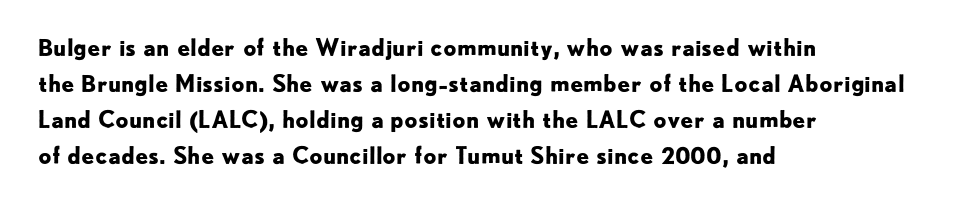
{"italic": "no", "bold": "yes", "underline": "no", "align": "left", "line_spacing": "normal", "line_spacing_ratio": 1.56, "letter_spacing": "normal", "letter_spacing_em": 0.0, "glyph_px": 23}
